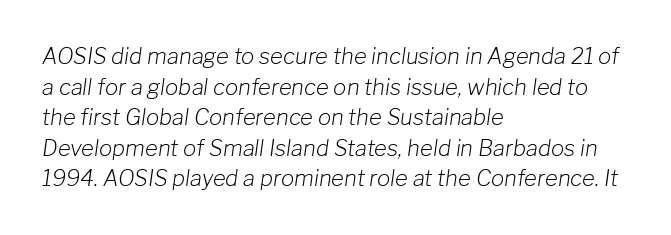
The image shows 22 px text type, italic (leaning right); set left-aligned, normal line spacing (1.39x), normal letter spacing, not underlined.
